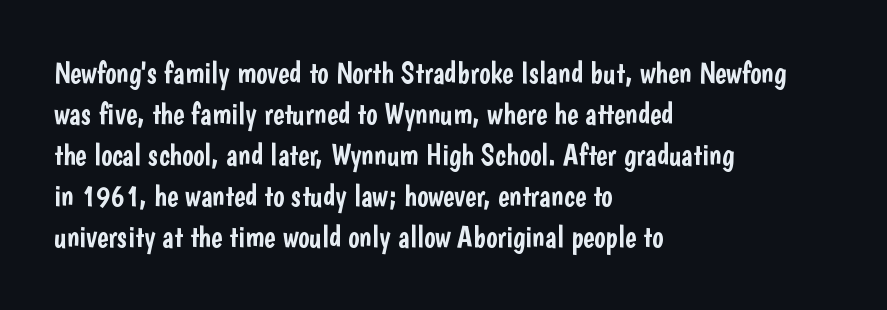
The image shows 30 px condensed sans-serif type, upright; set left-aligned, normal line spacing (1.37x), normal letter spacing, not underlined; low stroke contrast and a medium x-height.
